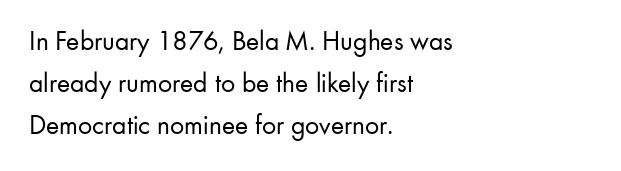
Q: Is the text bold? A: No.
Q: Is the text italic (slanted)? A: No, it is upright.
Q: Is the typeface a serif or a sans-serif typeface? A: Sans-serif.
Q: Is the text underlined? A: No.
Q: How is the paragraph aligned? A: Left-aligned.
Q: Is the spacing between letters normal or unusually wide? A: Normal.
Q: Is the spacing between lines tight, normal or loose? A: Normal.
Q: Width (condensed, normal, or wide)? A: Normal.
Q: Stroke contrast? A: Low.
Q: x-height? A: Small.
Q: Monospaced? A: No.
